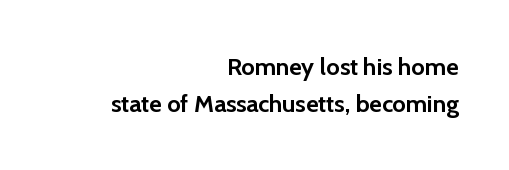
{"italic": "no", "bold": "yes", "underline": "no", "align": "right", "line_spacing": "normal", "line_spacing_ratio": 1.55, "letter_spacing": "normal", "letter_spacing_em": 0.0, "glyph_px": 24}
